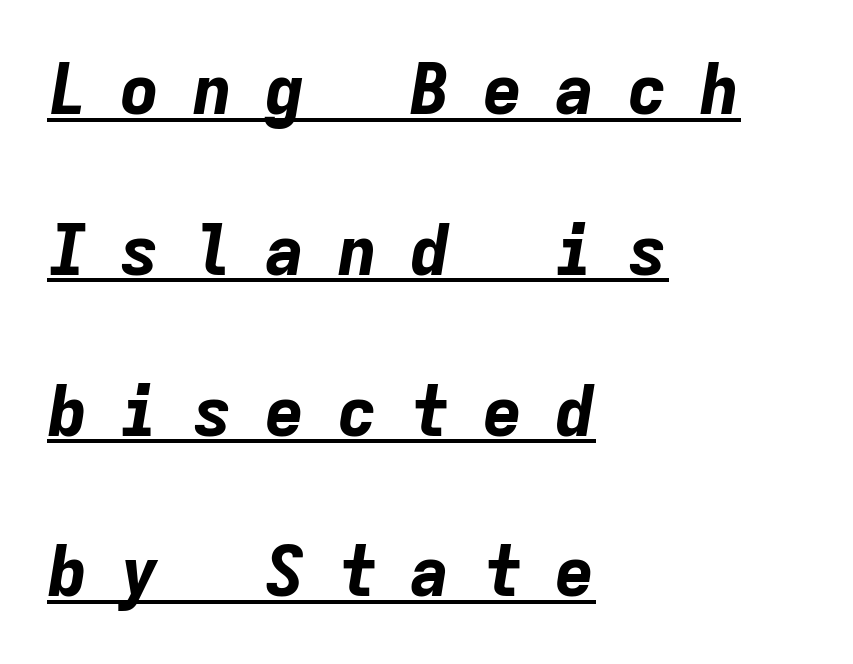
{"italic": "yes", "lean": "right", "slant_degrees": 9, "bold": "yes", "weight": "bold", "width": "normal", "stroke_contrast": "low", "x_height": "medium", "monospaced": "yes", "underline": "yes", "align": "left", "line_spacing": "loose", "line_spacing_ratio": 2.33, "letter_spacing": "wide", "letter_spacing_em": 0.45, "glyph_px": 69}
